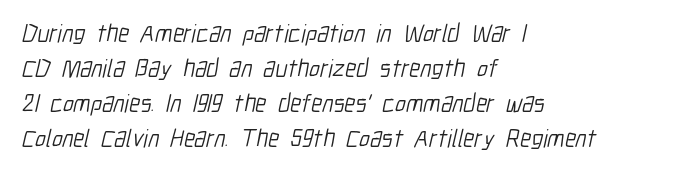
The image shows 25 px text type; set left-aligned, normal line spacing (1.4x), normal letter spacing, not underlined.
